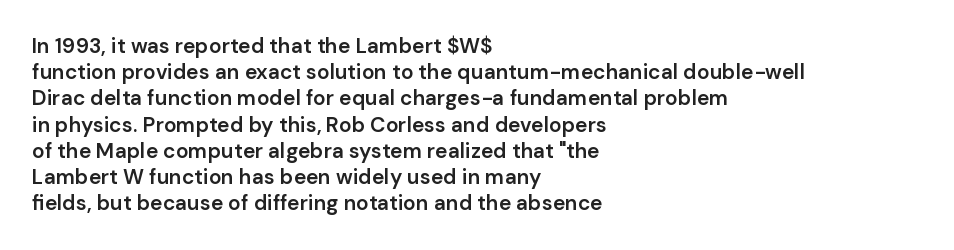
{"italic": "no", "bold": "semi", "underline": "no", "align": "left", "line_spacing": "normal", "line_spacing_ratio": 1.25, "letter_spacing": "normal", "letter_spacing_em": 0.0, "glyph_px": 21}
